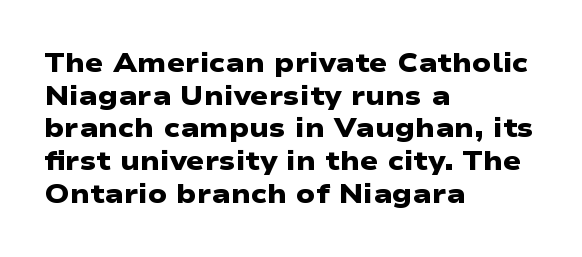
Q: Is the text bold? A: Yes.
Q: Is the text underlined? A: No.
Q: How is the paragraph aligned? A: Left-aligned.
Q: Is the spacing between letters normal or unusually wide? A: Normal.
